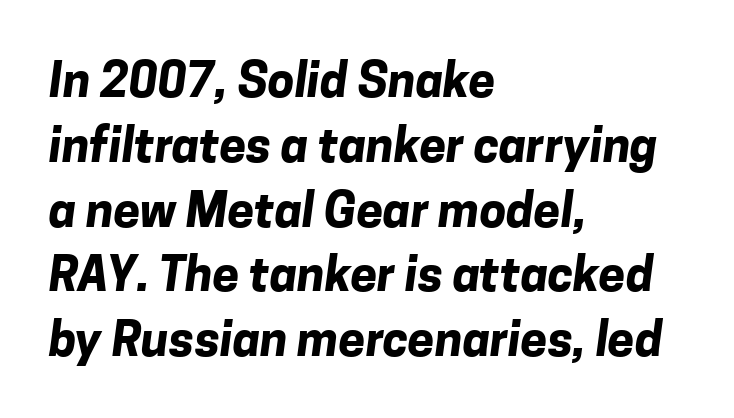
The image shows 48 px bold sans-serif type; set left-aligned, normal line spacing (1.35x), normal letter spacing, not underlined; low stroke contrast and a medium x-height.
